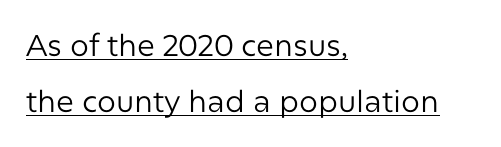
{"serif": "no", "italic": "no", "bold": "no", "weight": "regular", "width": "normal", "stroke_contrast": "low", "x_height": "medium", "monospaced": "no", "underline": "yes", "align": "left", "line_spacing_ratio": 1.88, "letter_spacing": "normal", "letter_spacing_em": 0.0, "glyph_px": 30}
